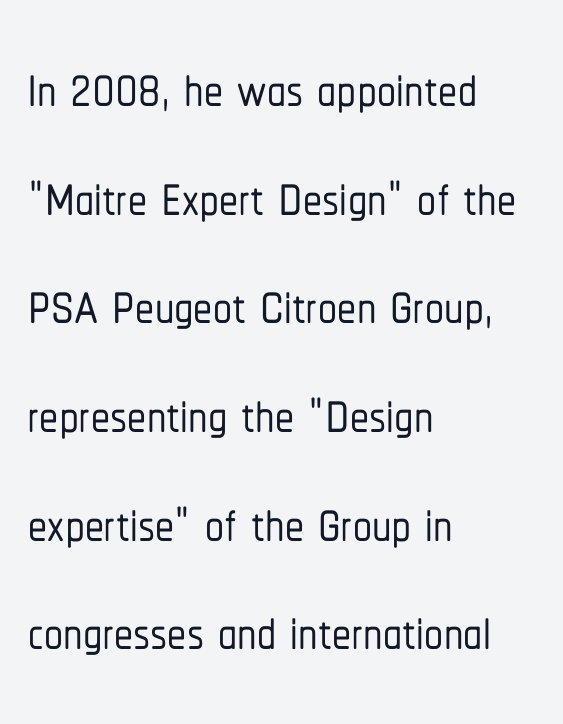
In terms of letterspacing, this is plain default setting. This sample has the flowing, uneven cadence of proportional lettering. Only glyphs here, with clear space below each row. The passage is arranged the way most books set body copy — flush left. Is there any slant? The stems are plumb.
